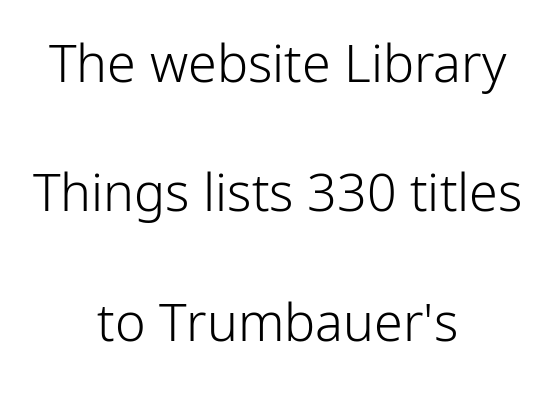
{"serif": "no", "italic": "no", "bold": "no", "weight": "light", "width": "normal", "stroke_contrast": "low", "x_height": "medium", "monospaced": "no", "underline": "no", "align": "center", "line_spacing": "loose", "line_spacing_ratio": 2.49, "letter_spacing": "normal", "letter_spacing_em": 0.0, "glyph_px": 52}
